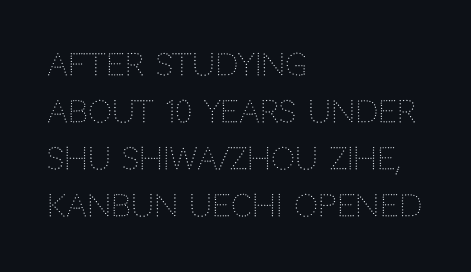
The image shows 30 px light sans-serif type, upright; set left-aligned, normal line spacing (1.57x), normal letter spacing, not underlined; low stroke contrast and a large x-height.
